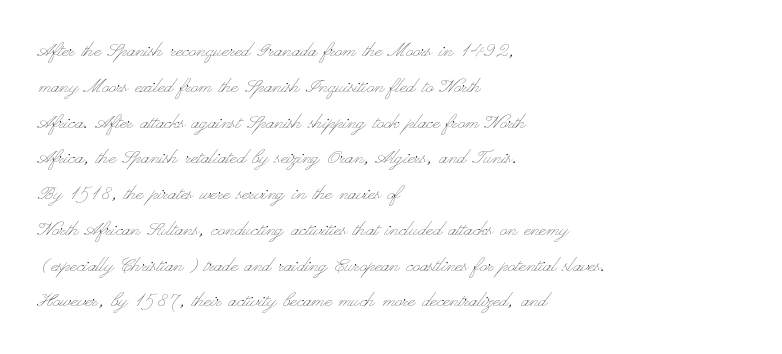
The image shows 24 px text type; set left-aligned, normal line spacing (1.49x), normal letter spacing, not underlined.
